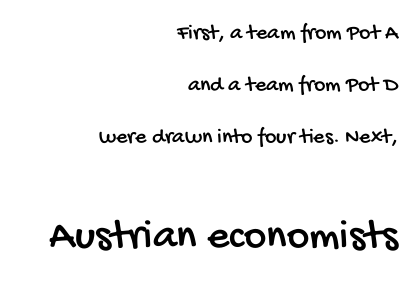
The image shows 43 px condensed sans-serif type; set right-aligned, loose line spacing (2.37x), normal letter spacing, not underlined; the second (bottom) block is 1.95x larger; low stroke contrast and a large x-height.
